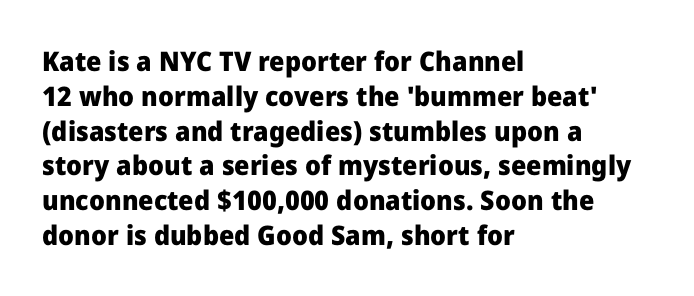
The image shows 27 px bold type, upright; set left-aligned, normal line spacing (1.29x), normal letter spacing, not underlined.
